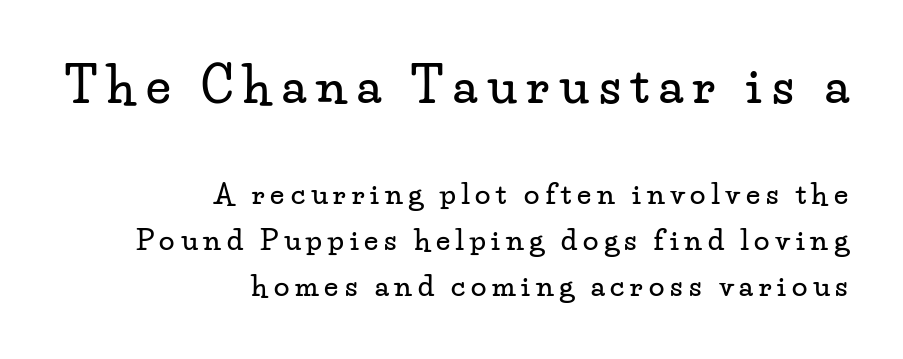
{"serif": "yes", "italic": "no", "width": "wide", "stroke_contrast": "low", "x_height": "small", "monospaced": "no", "underline": "no", "align": "right", "line_spacing": "normal", "line_spacing_ratio": 1.66, "letter_spacing": "wide", "letter_spacing_em": 0.21, "larger_block": "first", "size_ratio": 1.75, "glyph_px": 49}
